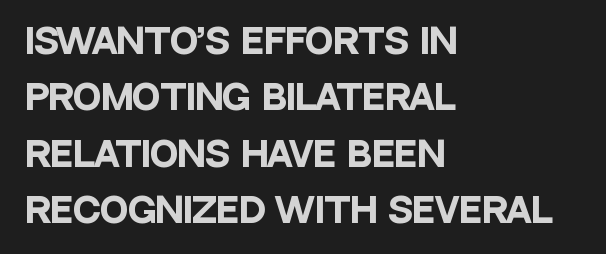
The image shows 34 px heavy, condensed sans-serif type, upright; set left-aligned, normal line spacing (1.66x), normal letter spacing, not underlined; low stroke contrast and a large x-height.
